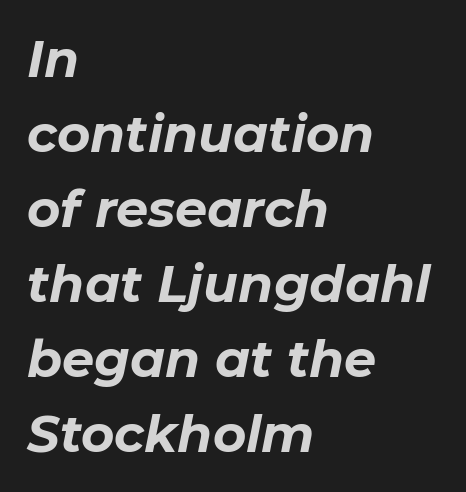
Compared with ordinary roman type, these characters are visibly tilted. All the whitespace from short lines collects on the right. Rows of type keep a routine distance in the vertical direction. Varying glyph widths throughout — classic text-font behaviour. The letters sit at their default tracking, neither squeezed nor spread.
